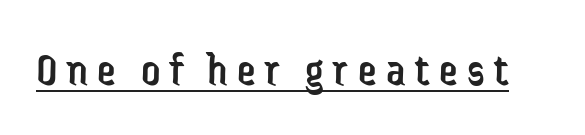
The image shows 47 px regular-weight, condensed sans-serif type, upright; set unusually wide letter spacing (+0.2 em), underlined; low stroke contrast and a medium x-height.
